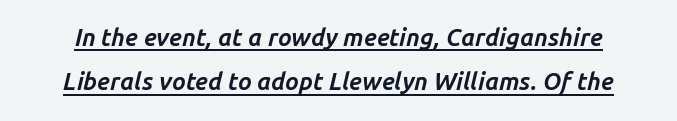
The image shows 24 px bold type, italic (leaning right); set line spacing 1.85x, normal letter spacing, underlined.
